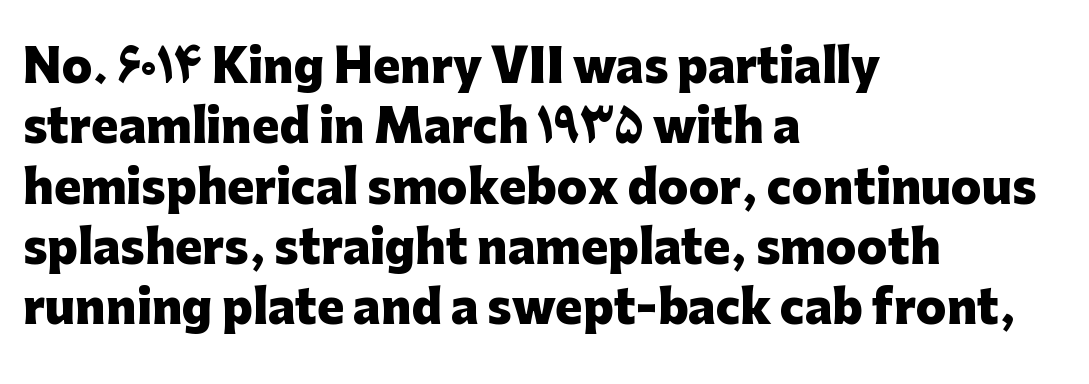
Spacing verdict: proportional, widths tailored to each character. Vertically, the passage feels balanced, rows spaced as you'd expect. The tracking reads as untouched default to a designer's eye. This rendering features lettering with no underline. The lettering stays uniformly vertical, giving the passage a roman look.
